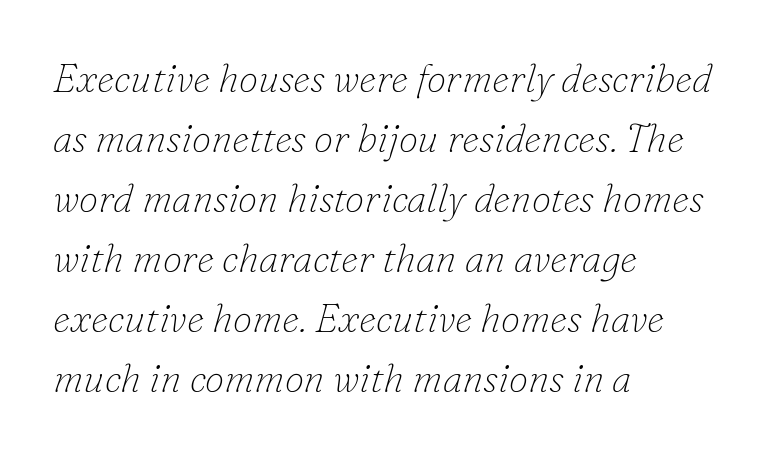
The strokes carry an ordinary text weight at most. Caption: multi-line text, flush left, ragged right. Serif or sans? Serif — the stroke terminals have little feet. This sample uses plain, unmodified letter spacing. Proportional: the letters do not fall into vertical columns.
